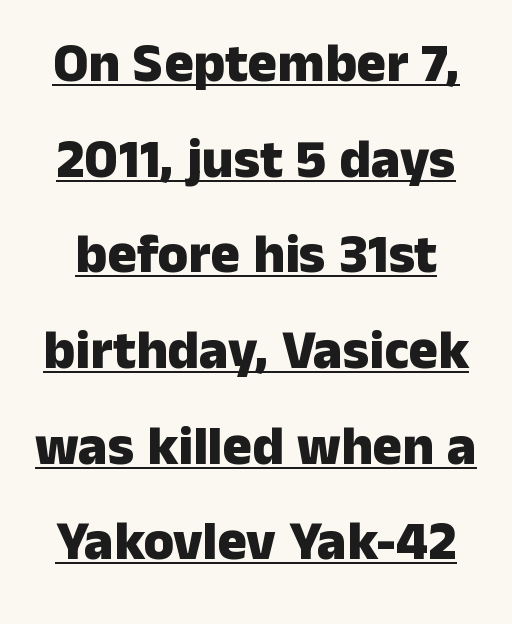
Characters follow at the spacing the type designer built in. Stroke terminals: plain, sans-serif. What decoration does the sample have? An underline. This sample has the flowing, uneven cadence of proportional lettering. When letters stand straight like this, we call the style roman or upright.
